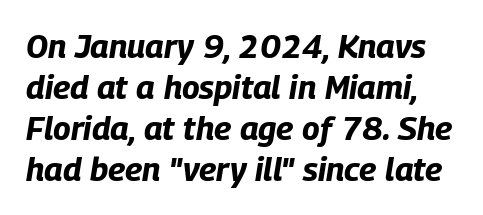
Q: Is the text bold? A: Yes.
Q: Is the text italic (slanted)? A: Yes, it leans right by about 9 degrees.
Q: Is the text underlined? A: No.
Q: Is the spacing between letters normal or unusually wide? A: Normal.
Q: Width (condensed, normal, or wide)? A: Condensed.
Q: Stroke contrast? A: Low.
Q: x-height? A: Large.
Q: Monospaced? A: No.
